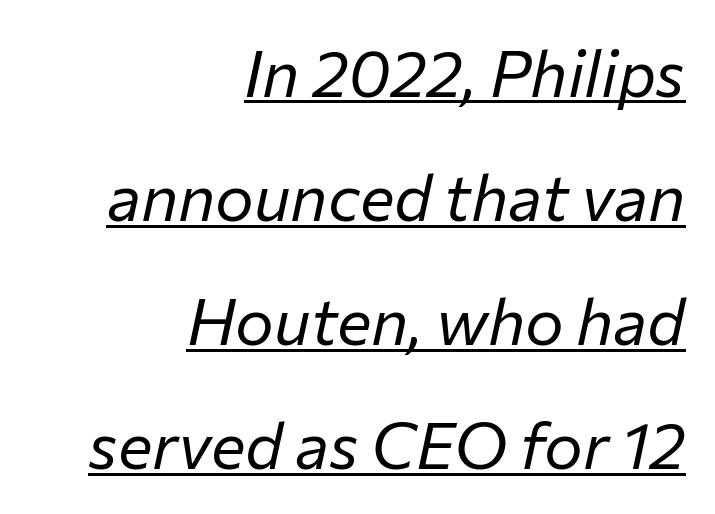
The image shows 65 px regular-weight type, italic (leaning right); set right-aligned, loose line spacing (1.91x), normal letter spacing, underlined; low stroke contrast and a medium x-height.
